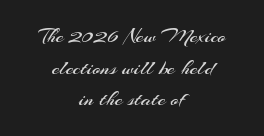
{"bold": "no", "underline": "no", "align": "center", "line_spacing": "normal", "line_spacing_ratio": 1.44, "letter_spacing": "normal", "letter_spacing_em": 0.0, "glyph_px": 22}
